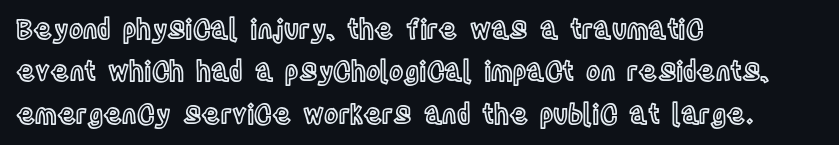
Successive baselines arrive at the customary interval. Tall strokes in this sample are plumb rather than angled. Where is the straight margin? On the left. Lines of text with bare space underneath. Each word holds together tightly as a unit, with standard inter-letter gaps.
